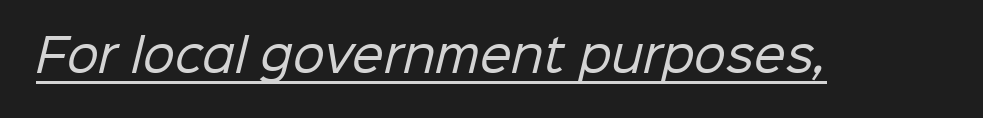
Q: Is the text bold? A: No.
Q: Is the typeface a serif or a sans-serif typeface? A: Sans-serif.
Q: Is the text underlined? A: Yes.
Q: Is the spacing between letters normal or unusually wide? A: Normal.
Q: Width (condensed, normal, or wide)? A: Normal.
Q: Stroke contrast? A: Low.
Q: x-height? A: Medium.
Q: Monospaced? A: No.
